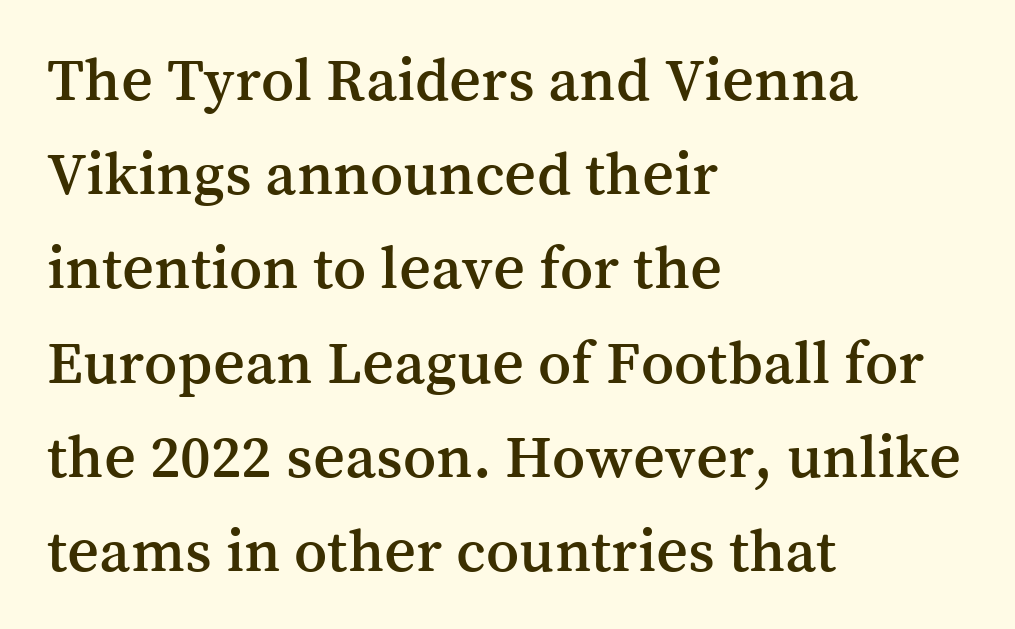
{"serif": "yes", "italic": "no", "width": "normal", "stroke_contrast": "medium", "x_height": "medium", "monospaced": "no", "underline": "no", "align": "left", "line_spacing": "normal", "line_spacing_ratio": 1.52, "letter_spacing": "normal", "letter_spacing_em": 0.0, "glyph_px": 62}
